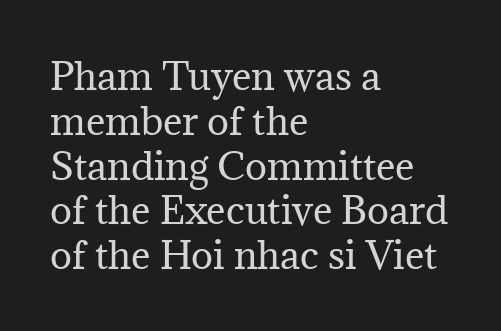
Compared with a centered layout, this one pins lines to the left instead. Heaviness? Minimal to ordinary, like unemphasized prose. Characters remain perfectly vertical along every line. Think of a printed novel: that variable character pitch is what you see here. The designer went with a serif here, giving each stem small feet. The zone under the glyphs is completely vacant.
